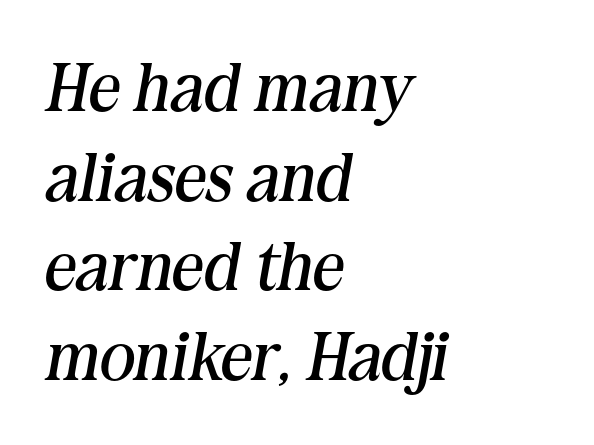
{"serif": "yes", "italic": "yes", "lean": "right", "slant_degrees": 10, "bold": "no", "weight": "regular", "width": "normal", "stroke_contrast": "medium", "x_height": "medium", "monospaced": "no", "underline": "no", "align": "left", "line_spacing": "normal", "line_spacing_ratio": 1.3, "letter_spacing": "normal", "letter_spacing_em": 0.0, "glyph_px": 69}
